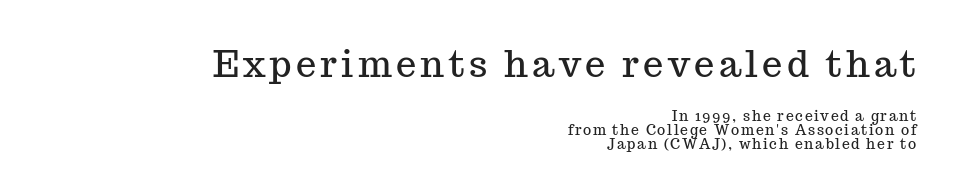
Q: Is the text italic (slanted)? A: No, it is upright.
Q: Is the typeface a serif or a sans-serif typeface? A: Serif.
Q: Is the text underlined? A: No.
Q: How is the paragraph aligned? A: Right-aligned.
Q: Is the spacing between lines tight, normal or loose? A: Tight.
Q: Which block of text is set in a larger size, the first (top) or the second (bottom)? A: The first (top) one.
Q: Width (condensed, normal, or wide)? A: Normal.
Q: Stroke contrast? A: Medium.
Q: x-height? A: Medium.
Q: Monospaced? A: No.
